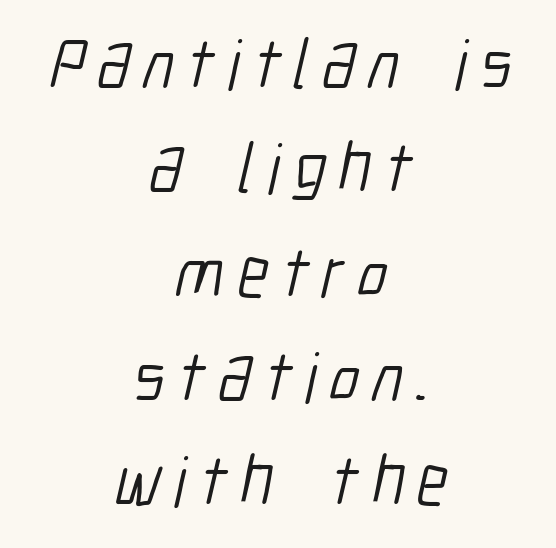
Q: Is the text bold? A: No.
Q: Is the typeface a serif or a sans-serif typeface? A: Sans-serif.
Q: Is the text underlined? A: No.
Q: How is the paragraph aligned? A: Centered.
Q: Is the spacing between lines tight, normal or loose? A: Normal.
Q: Width (condensed, normal, or wide)? A: Condensed.
Q: Stroke contrast? A: Low.
Q: x-height? A: Medium.
Q: Monospaced? A: No.
